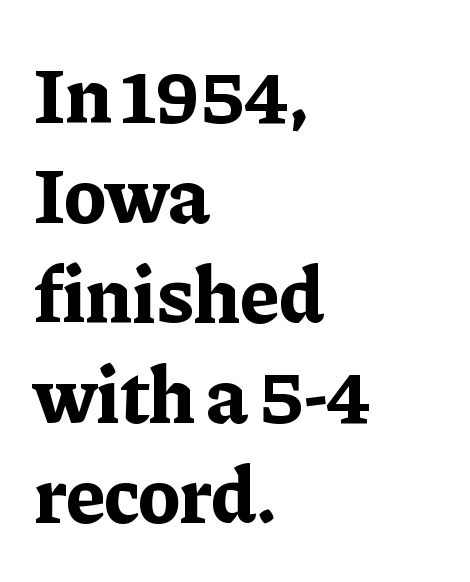
Q: Is the text bold? A: Yes.
Q: Is the text italic (slanted)? A: No, it is upright.
Q: Is the typeface a serif or a sans-serif typeface? A: Serif.
Q: Is the text underlined? A: No.
Q: How is the paragraph aligned? A: Left-aligned.
Q: Is the spacing between letters normal or unusually wide? A: Normal.
Q: Is the spacing between lines tight, normal or loose? A: Normal.
Q: Width (condensed, normal, or wide)? A: Normal.
Q: Stroke contrast? A: Low.
Q: x-height? A: Medium.
Q: Monospaced? A: No.
